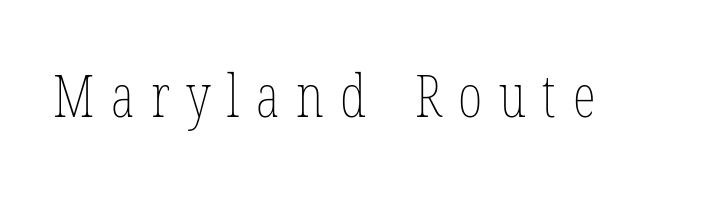
Q: Is the text bold? A: No.
Q: Is the text underlined? A: No.
Q: Is the spacing between letters normal or unusually wide? A: Unusually wide.
Q: Width (condensed, normal, or wide)? A: Condensed.
Q: Stroke contrast? A: Low.
Q: x-height? A: Medium.
Q: Monospaced? A: No.
